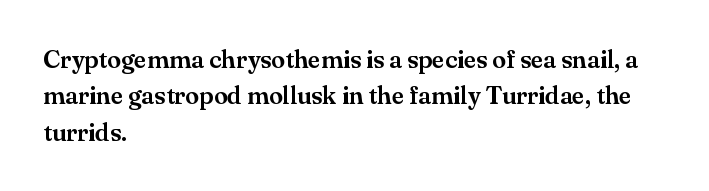
Q: Is the text italic (slanted)? A: No, it is upright.
Q: Is the text underlined? A: No.
Q: How is the paragraph aligned? A: Left-aligned.
Q: Is the spacing between letters normal or unusually wide? A: Normal.
Q: Is the spacing between lines tight, normal or loose? A: Normal.
